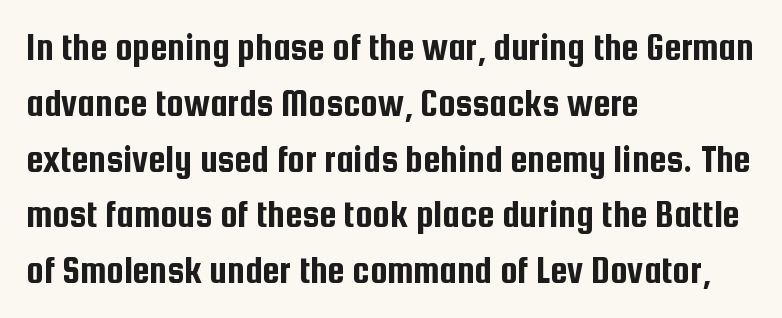
The image shows 39 px condensed sans-serif type, upright; set left-aligned, normal line spacing (1.43x), normal letter spacing, not underlined; low stroke contrast and a medium x-height.
